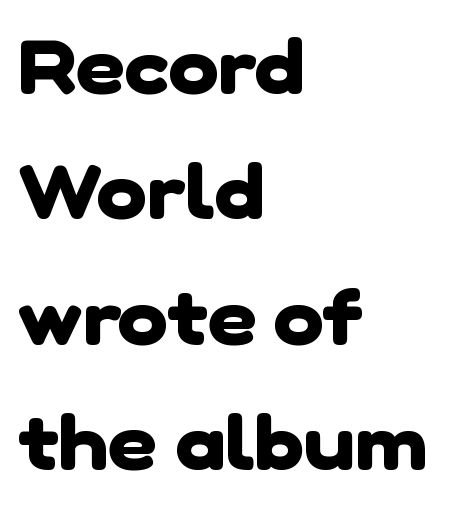
The image shows 76 px heavy sans-serif type; set left-aligned, normal line spacing (1.65x), normal letter spacing, not underlined; low stroke contrast and a medium x-height.
